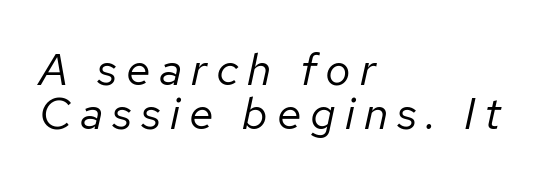
{"italic": "yes", "lean": "right", "slant_degrees": 12, "bold": "no", "weight": "regular", "width": "normal", "stroke_contrast": "low", "x_height": "medium", "monospaced": "no", "underline": "no", "align": "left", "line_spacing": "tight", "line_spacing_ratio": 0.98, "letter_spacing": "wide", "letter_spacing_em": 0.2, "glyph_px": 45}
